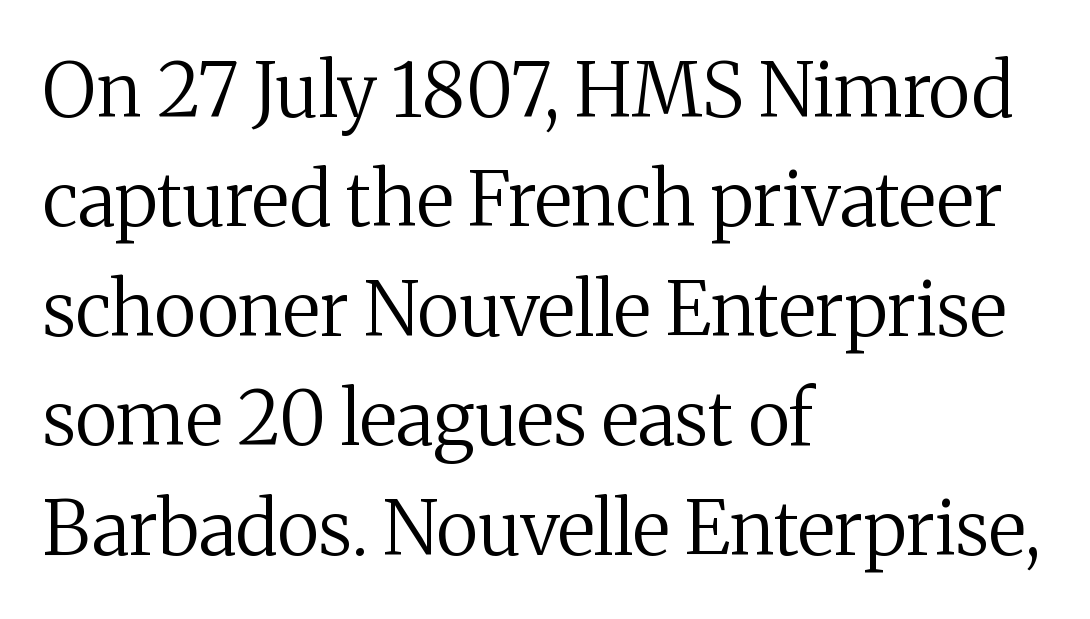
Q: Is the text bold? A: No.
Q: Is the text italic (slanted)? A: No, it is upright.
Q: Is the typeface a serif or a sans-serif typeface? A: Serif.
Q: Is the text underlined? A: No.
Q: How is the paragraph aligned? A: Left-aligned.
Q: Is the spacing between letters normal or unusually wide? A: Normal.
Q: Is the spacing between lines tight, normal or loose? A: Normal.
Q: Width (condensed, normal, or wide)? A: Normal.
Q: Stroke contrast? A: Medium.
Q: x-height? A: Medium.
Q: Monospaced? A: No.
